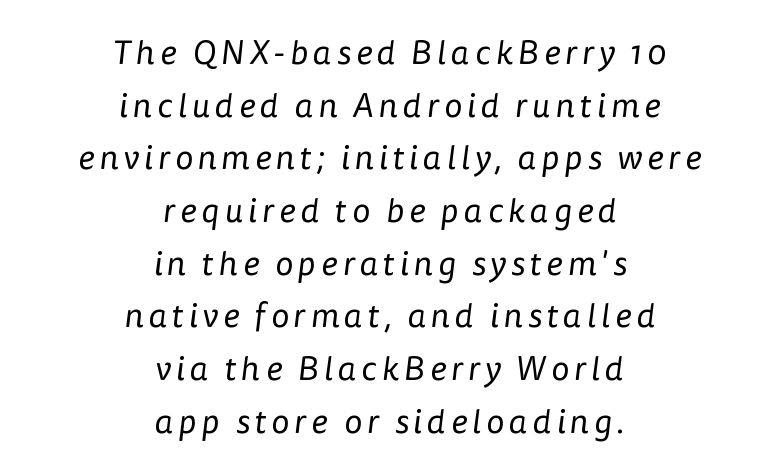
You can tell from the bare stems that sans-serif type was used. Summary of weight: not heavy and not bold. The lines sit at an ordinary, default distance from one another. The paragraph shown floats in the horizontal middle. Is this a fixed-width face? No — the glyphs have proportional, varying widths.
